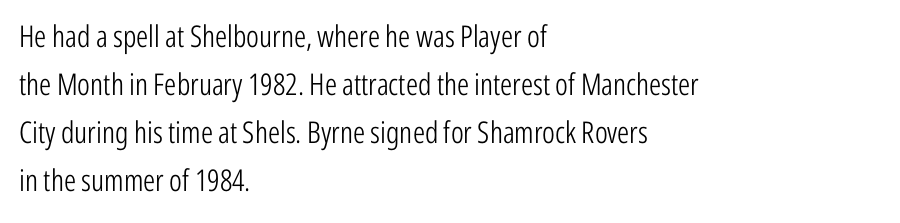
Q: Is the text bold? A: No.
Q: Is the text italic (slanted)? A: No, it is upright.
Q: Is the typeface a serif or a sans-serif typeface? A: Sans-serif.
Q: Is the text underlined? A: No.
Q: How is the paragraph aligned? A: Left-aligned.
Q: Is the spacing between letters normal or unusually wide? A: Normal.
Q: Is the spacing between lines tight, normal or loose? A: Normal.
Q: Width (condensed, normal, or wide)? A: Condensed.
Q: Stroke contrast? A: Low.
Q: x-height? A: Medium.
Q: Monospaced? A: No.
